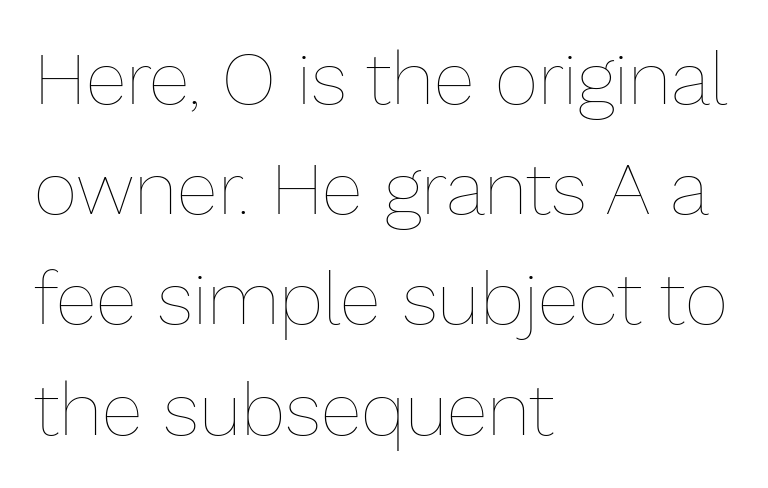
The image shows 75 px thin type, upright; set left-aligned, normal line spacing (1.47x), normal letter spacing, not underlined; low stroke contrast and a medium x-height.
